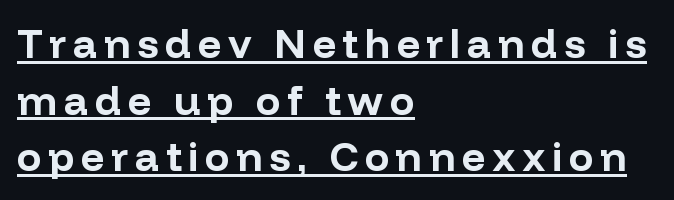
Q: Is the text bold? A: Yes.
Q: Is the text italic (slanted)? A: No, it is upright.
Q: Is the typeface a serif or a sans-serif typeface? A: Sans-serif.
Q: Is the text underlined? A: Yes.
Q: How is the paragraph aligned? A: Left-aligned.
Q: Is the spacing between lines tight, normal or loose? A: Normal.
Q: Width (condensed, normal, or wide)? A: Normal.
Q: Stroke contrast? A: Low.
Q: x-height? A: Medium.
Q: Monospaced? A: No.
